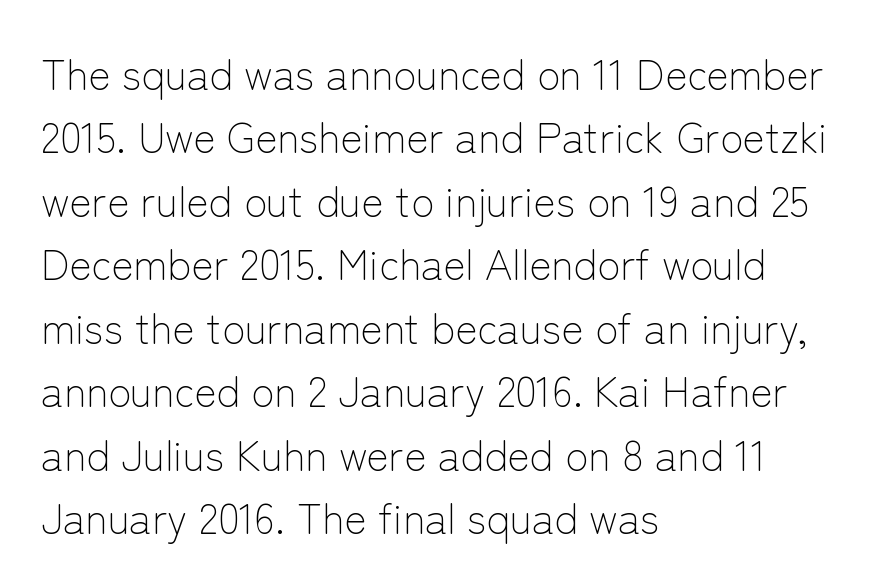
The image shows 42 px light sans-serif type, upright; set left-aligned, normal line spacing (1.51x), normal letter spacing, not underlined; low stroke contrast and a medium x-height.
